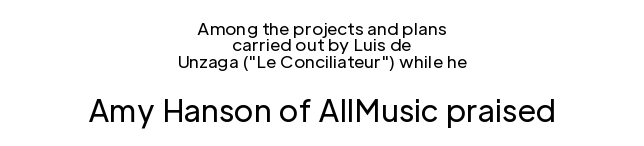
Q: Is the text bold? A: No.
Q: Is the text italic (slanted)? A: No, it is upright.
Q: Is the typeface a serif or a sans-serif typeface? A: Sans-serif.
Q: Is the text underlined? A: No.
Q: How is the paragraph aligned? A: Centered.
Q: Is the spacing between letters normal or unusually wide? A: Normal.
Q: Is the spacing between lines tight, normal or loose? A: Tight.
Q: Which block of text is set in a larger size, the first (top) or the second (bottom)? A: The second (bottom) one.
Q: Width (condensed, normal, or wide)? A: Normal.
Q: Stroke contrast? A: Low.
Q: x-height? A: Medium.
Q: Monospaced? A: No.
